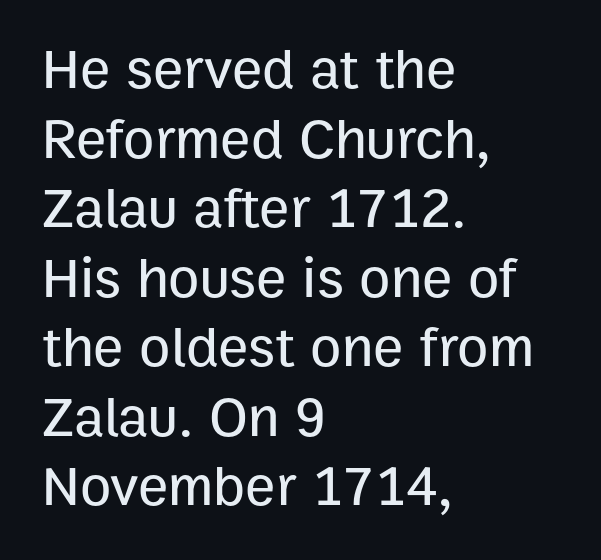
{"serif": "no", "italic": "no", "width": "normal", "stroke_contrast": "low", "x_height": "medium", "monospaced": "no", "underline": "no", "align": "left", "line_spacing_ratio": 1.22, "letter_spacing": "normal", "letter_spacing_em": 0.0, "glyph_px": 57}
